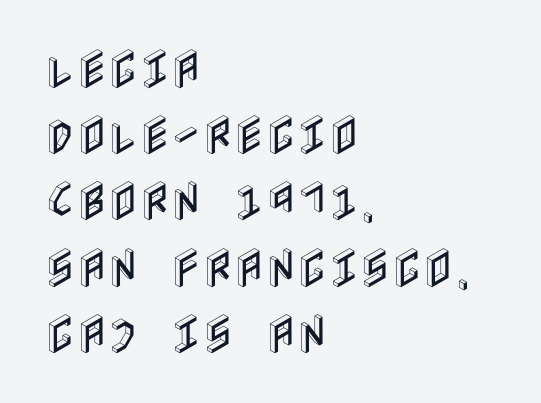
The image shows 43 px condensed type, upright; set left-aligned, normal line spacing (1.54x), normal letter spacing, not underlined; a large x-height.
